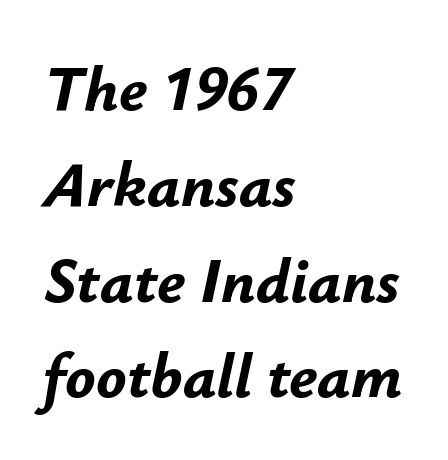
The image shows 63 px bold type, italic (leaning right); set left-aligned, normal line spacing (1.52x), normal letter spacing, not underlined; low stroke contrast and a small x-height.
